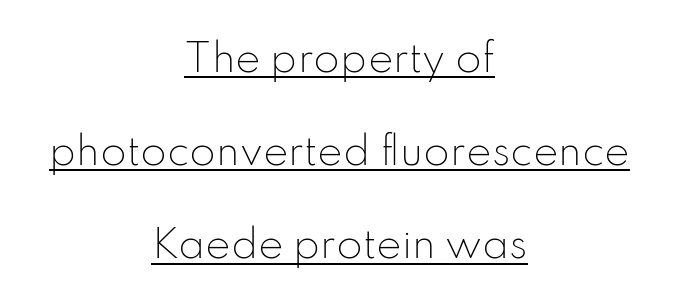
Q: Is the text bold? A: No.
Q: Is the text italic (slanted)? A: No, it is upright.
Q: Is the typeface a serif or a sans-serif typeface? A: Sans-serif.
Q: Is the text underlined? A: Yes.
Q: How is the paragraph aligned? A: Centered.
Q: Is the spacing between letters normal or unusually wide? A: Normal.
Q: Is the spacing between lines tight, normal or loose? A: Loose.
Q: Width (condensed, normal, or wide)? A: Normal.
Q: Stroke contrast? A: Low.
Q: x-height? A: Small.
Q: Monospaced? A: No.
